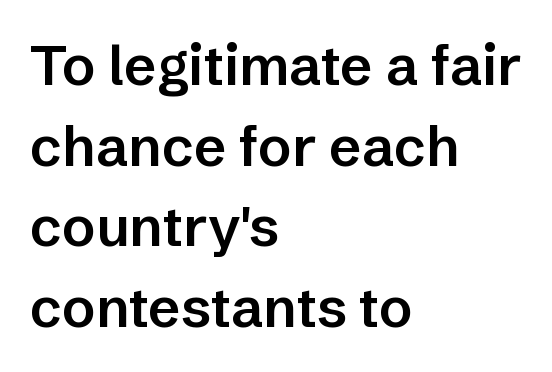
Q: Is the text bold? A: Semi-bold.
Q: Is the text italic (slanted)? A: No, it is upright.
Q: Is the typeface a serif or a sans-serif typeface? A: Sans-serif.
Q: Is the text underlined? A: No.
Q: How is the paragraph aligned? A: Left-aligned.
Q: Is the spacing between letters normal or unusually wide? A: Normal.
Q: Is the spacing between lines tight, normal or loose? A: Normal.
Q: Width (condensed, normal, or wide)? A: Normal.
Q: Stroke contrast? A: Low.
Q: x-height? A: Medium.
Q: Monospaced? A: No.
